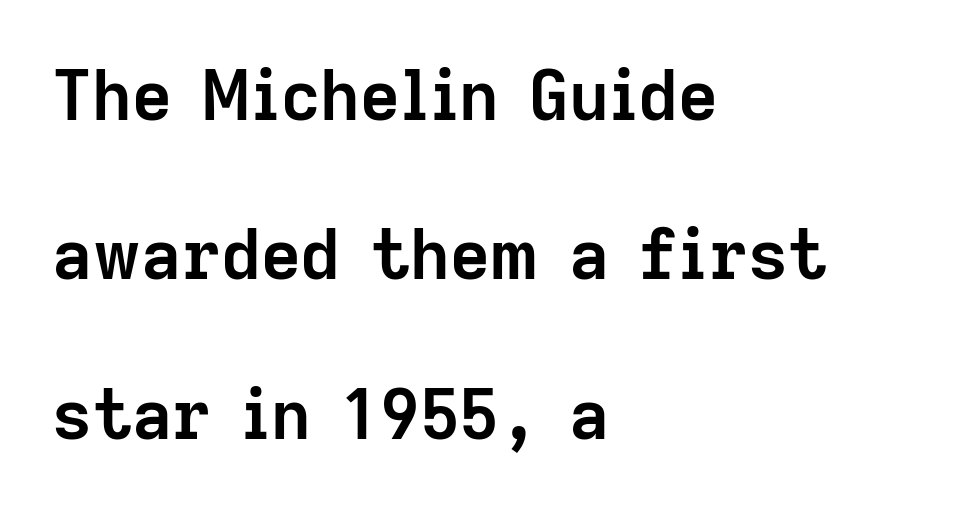
The image shows 69 px semibold sans-serif type, upright; set left-aligned, loose line spacing (2.31x), normal letter spacing, not underlined; low stroke contrast and a medium x-height.
